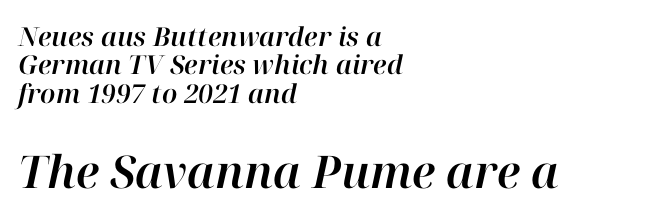
Q: Is the text italic (slanted)? A: Yes, it leans right by about 12 degrees.
Q: Is the text underlined? A: No.
Q: How is the paragraph aligned? A: Left-aligned.
Q: Is the spacing between letters normal or unusually wide? A: Normal.
Q: Is the spacing between lines tight, normal or loose? A: Tight.
Q: Which block of text is set in a larger size, the first (top) or the second (bottom)? A: The second (bottom) one.
Q: Width (condensed, normal, or wide)? A: Normal.
Q: Stroke contrast? A: High.
Q: x-height? A: Medium.
Q: Monospaced? A: No.
